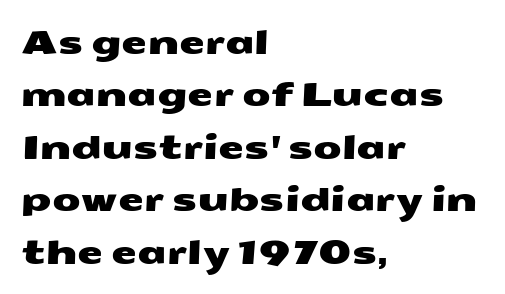
Q: Is the typeface a serif or a sans-serif typeface? A: Sans-serif.
Q: Is the text underlined? A: No.
Q: How is the paragraph aligned? A: Left-aligned.
Q: Is the spacing between letters normal or unusually wide? A: Normal.
Q: Is the spacing between lines tight, normal or loose? A: Normal.
Q: Width (condensed, normal, or wide)? A: Wide.
Q: Stroke contrast? A: Medium.
Q: x-height? A: Medium.
Q: Monospaced? A: No.
